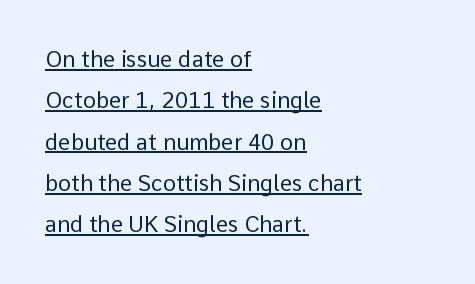
Short and long lines alike share a common starting point at left. You can see a thin bar hugging the bottom of the glyphs. The lettering holds an erect, upright posture throughout. This is not heavy type; no bold has been used. Each word holds together tightly as a unit, with standard inter-letter gaps.
